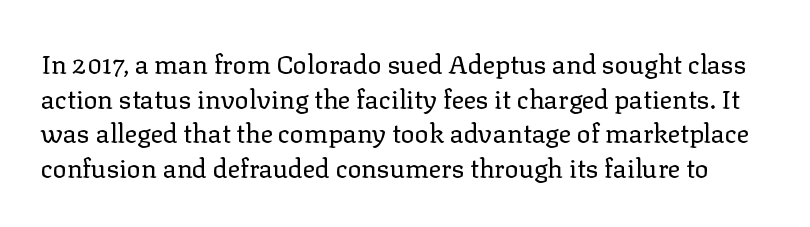
The image shows 26 px text type, upright; set normal line spacing (1.33x), normal letter spacing, not underlined.
